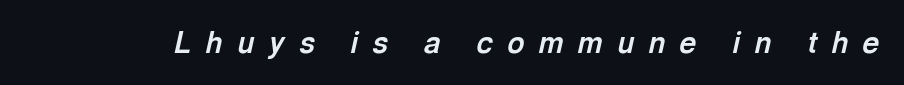
Q: Is the text bold? A: Yes.
Q: Is the text italic (slanted)? A: Yes, it leans right by about 13 degrees.
Q: Is the text underlined? A: No.
Q: Is the spacing between letters normal or unusually wide? A: Unusually wide.
Q: Width (condensed, normal, or wide)? A: Normal.
Q: x-height? A: Medium.
Q: Monospaced? A: No.
